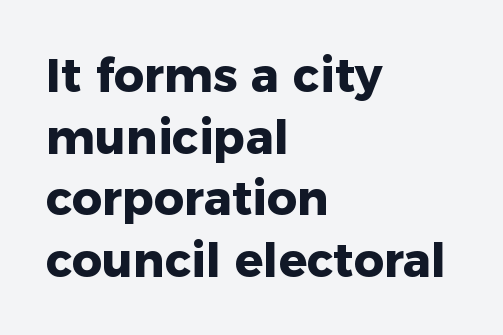
The image shows 47 px heavy sans-serif type, upright; set left-aligned, normal line spacing (1.31x), normal letter spacing, not underlined; low stroke contrast and a medium x-height.
